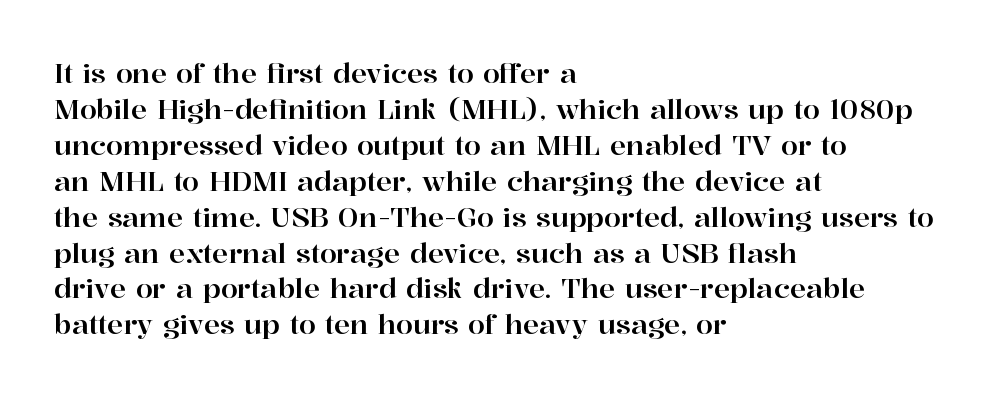
The image shows 27 px text type, upright; set left-aligned, normal line spacing (1.33x), normal letter spacing, not underlined.
